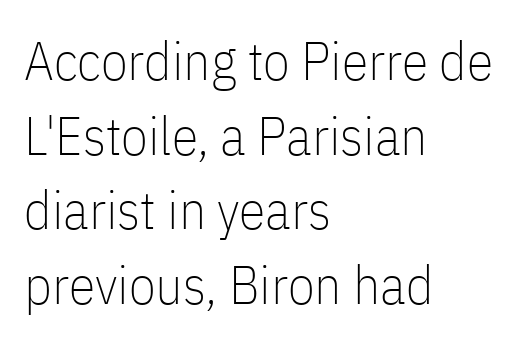
Q: Is the text bold? A: No.
Q: Is the text italic (slanted)? A: No, it is upright.
Q: Is the typeface a serif or a sans-serif typeface? A: Sans-serif.
Q: Is the text underlined? A: No.
Q: How is the paragraph aligned? A: Left-aligned.
Q: Is the spacing between letters normal or unusually wide? A: Normal.
Q: Is the spacing between lines tight, normal or loose? A: Normal.
Q: Width (condensed, normal, or wide)? A: Condensed.
Q: Stroke contrast? A: Low.
Q: x-height? A: Medium.
Q: Monospaced? A: No.
